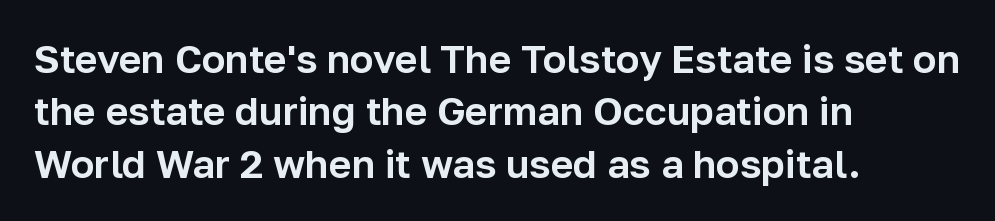
The image shows 39 px sans-serif type, upright; set left-aligned, normal line spacing (1.34x), normal letter spacing, not underlined; low stroke contrast and a medium x-height.
